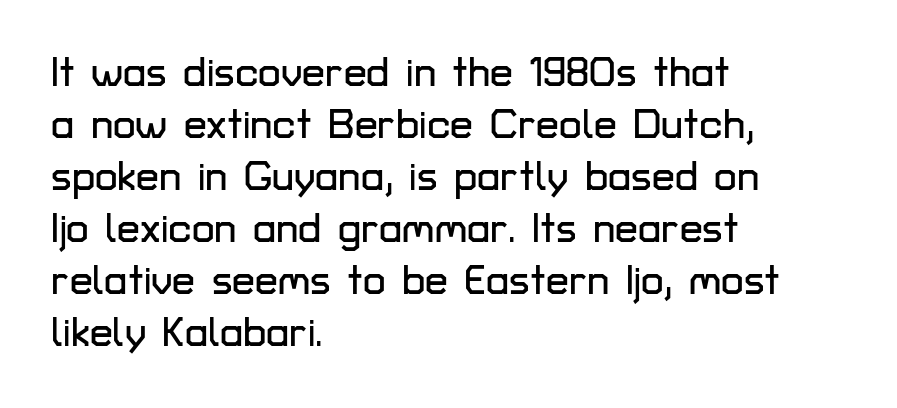
{"serif": "no", "italic": "no", "width": "normal", "stroke_contrast": "low", "x_height": "medium", "monospaced": "no", "underline": "no", "align": "left", "line_spacing": "normal", "line_spacing_ratio": 1.27, "letter_spacing": "normal", "letter_spacing_em": 0.0, "glyph_px": 41}
